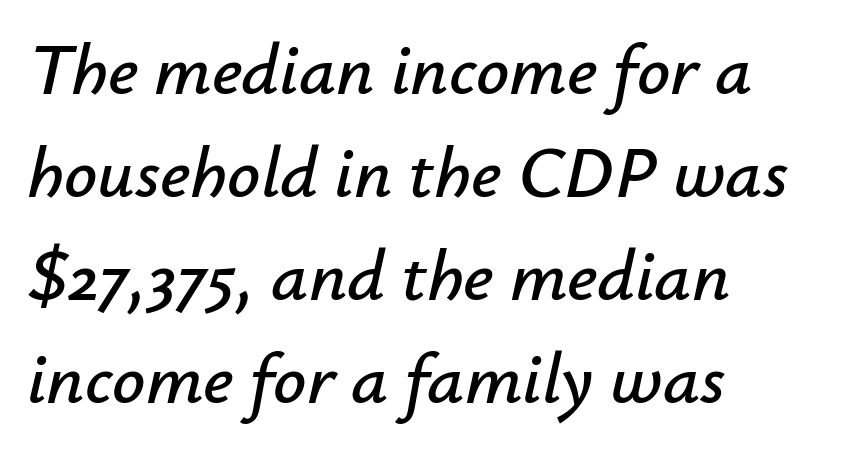
How are the letters spaced? Ordinarily, with no added tracking. These lines are rendered in a variable-pitch font. An italicized treatment has been applied to the whole sample. In CSS terms this would be text-align: left. Leading matches the norm, producing a regular column.
